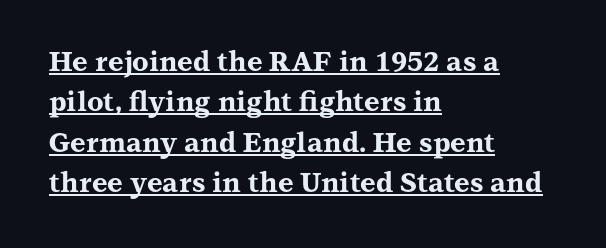
Is there an underline? Yes — a line sits under the letters. Each word holds together tightly as a unit, with standard inter-letter gaps. Caption: multi-line text, flush left, ragged right. These words are printed bold, with thick strokes throughout.
